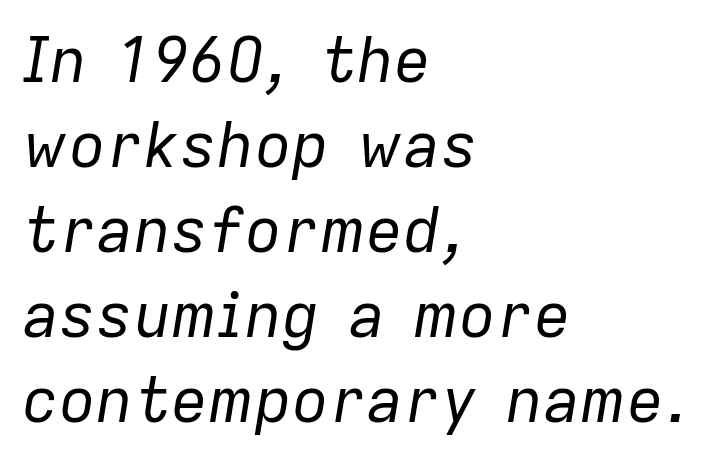
Q: Is the text bold? A: No.
Q: Is the text italic (slanted)? A: Yes, it leans right by about 9 degrees.
Q: Is the text underlined? A: No.
Q: How is the paragraph aligned? A: Left-aligned.
Q: Is the spacing between letters normal or unusually wide? A: Normal.
Q: Is the spacing between lines tight, normal or loose? A: Normal.
Q: Width (condensed, normal, or wide)? A: Normal.
Q: Stroke contrast? A: Low.
Q: x-height? A: Medium.
Q: Monospaced? A: No.
